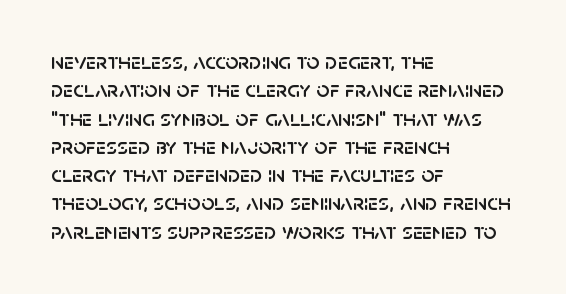
One-word summary of the alignment: left. These lines keep a tight, regular rhythm from letter to letter. Letters rest on an invisible, unmarked baseline. In terms of posture, this sample is upright.
